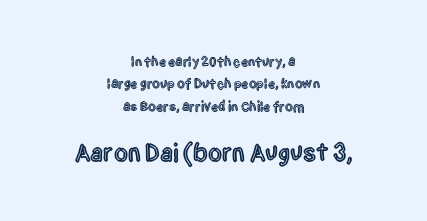
Q: Is the text italic (slanted)? A: No, it is upright.
Q: Is the text underlined? A: No.
Q: How is the paragraph aligned? A: Centered.
Q: Is the spacing between letters normal or unusually wide? A: Normal.
Q: Is the spacing between lines tight, normal or loose? A: Normal.
Q: Which block of text is set in a larger size, the first (top) or the second (bottom)? A: The second (bottom) one.
